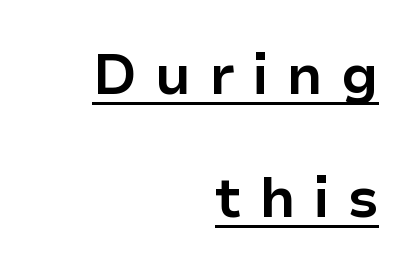
The image shows 56 px bold sans-serif type, upright; set right-aligned, loose line spacing (2.2x), unusually wide letter spacing (+0.31 em), underlined; low stroke contrast and a medium x-height.
